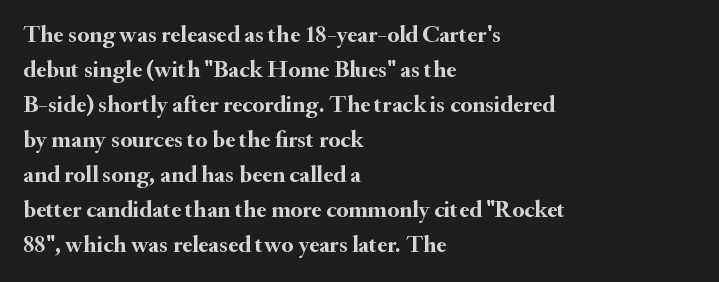
Q: Is the text bold? A: Yes.
Q: Is the text italic (slanted)? A: No, it is upright.
Q: Is the text underlined? A: No.
Q: How is the paragraph aligned? A: Left-aligned.
Q: Is the spacing between letters normal or unusually wide? A: Normal.
Q: Is the spacing between lines tight, normal or loose? A: Normal.
